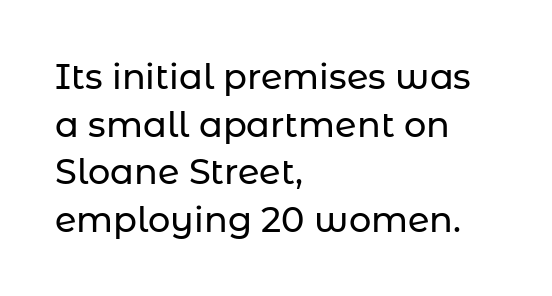
{"serif": "no", "italic": "no", "width": "normal", "stroke_contrast": "low", "x_height": "medium", "monospaced": "no", "underline": "no", "align": "left", "line_spacing": "normal", "line_spacing_ratio": 1.36, "letter_spacing": "normal", "letter_spacing_em": 0.0, "glyph_px": 35}
